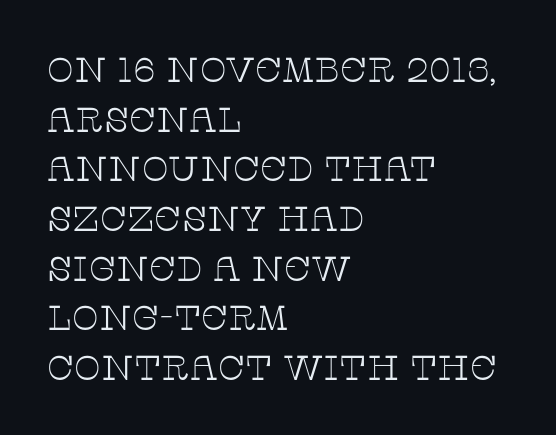
Does the type have serifs? Yes, each stem ends in a small foot. This rendering leaves character spacing at its baseline value. The letters stand upright; this is a roman face. Reading down the block, your eye returns to a fixed left position each line. Character widths vary here, with narrow letters taking less room than wide ones.
